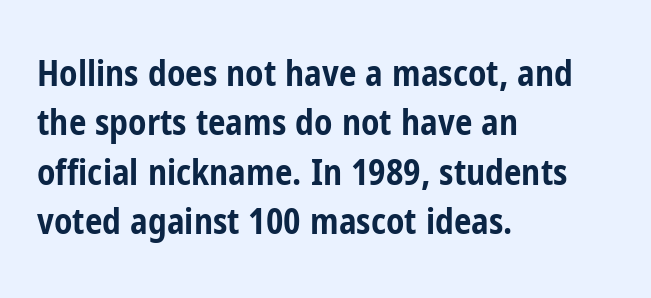
{"serif": "no", "italic": "no", "bold": "yes", "weight": "bold", "width": "condensed", "stroke_contrast": "low", "x_height": "medium", "monospaced": "no", "underline": "no", "align": "left", "line_spacing": "normal", "line_spacing_ratio": 1.41, "letter_spacing": "normal", "letter_spacing_em": 0.0, "glyph_px": 35}
